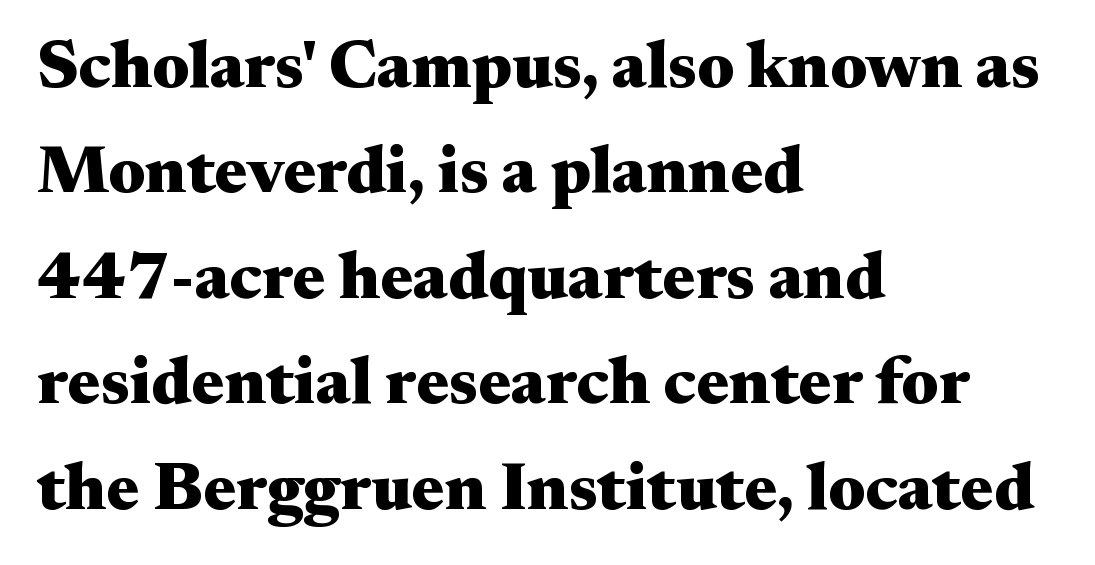
The image shows 68 px heavy, wide serif type, upright; set left-aligned, normal line spacing (1.55x), normal letter spacing, not underlined; medium stroke contrast and a small x-height.
